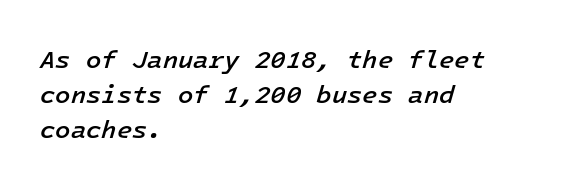
The image shows 25 px text type, italic (leaning right); set left-aligned, normal line spacing (1.4x), normal letter spacing, not underlined.
